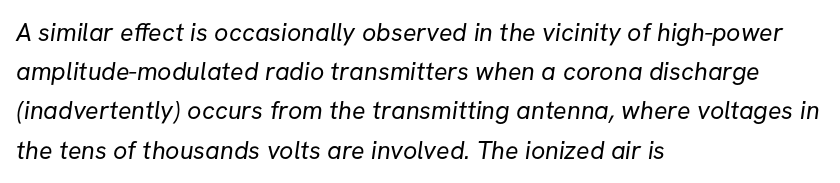
The glyphs are unaccompanied by any horizontal stroke below them. The passage shown is not bold in any degree. Notice how descenders clear the ascenders below comfortably — that's standard leading. Honestly, the letter spacing is just normal — you wouldn't notice it. Caption: multi-line text, flush left, ragged right.
